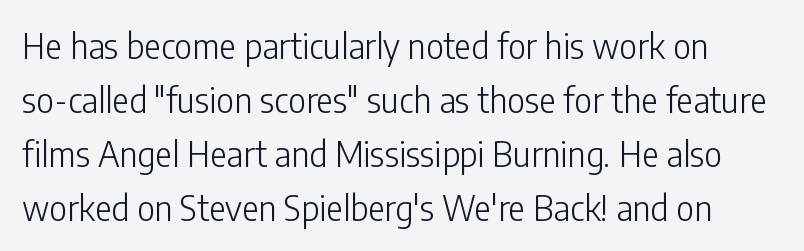
The image shows 35 px light, condensed sans-serif type, upright; set normal line spacing (1.54x), normal letter spacing, not underlined; low stroke contrast and a medium x-height.
